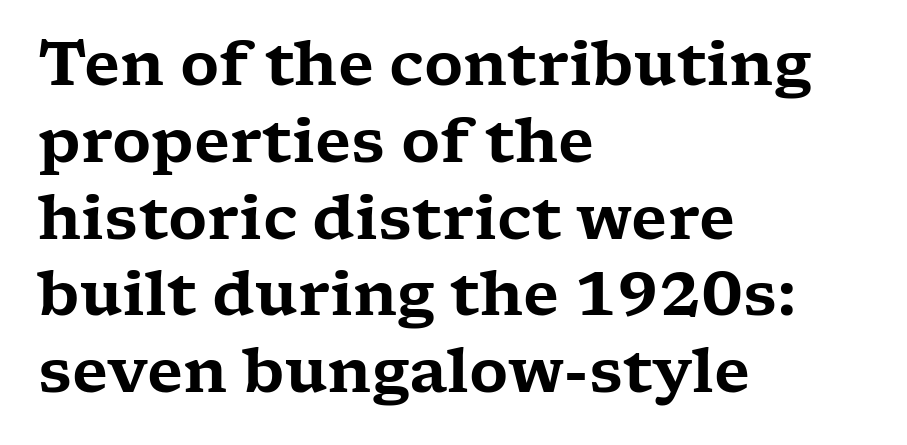
{"serif": "yes", "italic": "no", "width": "wide", "stroke_contrast": "low", "x_height": "medium", "monospaced": "no", "underline": "no", "align": "left", "line_spacing": "normal", "line_spacing_ratio": 1.28, "letter_spacing": "normal", "letter_spacing_em": 0.0, "glyph_px": 60}
